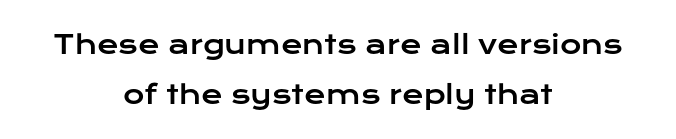
The image shows 26 px text type, upright; set centered, loose line spacing (1.92x), normal letter spacing, not underlined.
